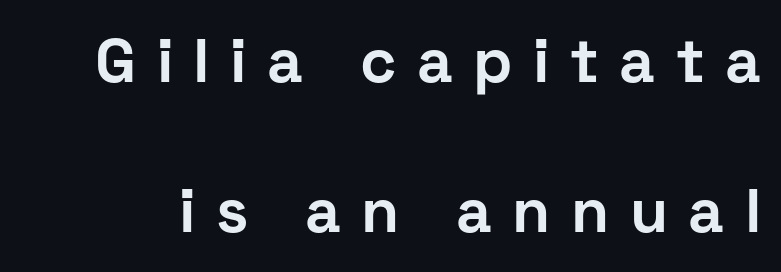
Type style note: lacks serifs. When letters stand straight like this, we call the style roman or upright. Here the glyphs are tracked loosely, breaking word shapes into spaced letters. Leading: increased. The typesetting leans heavy: a genuine bold. Here the designer chose a conventional face with non-uniform glyph widths.
